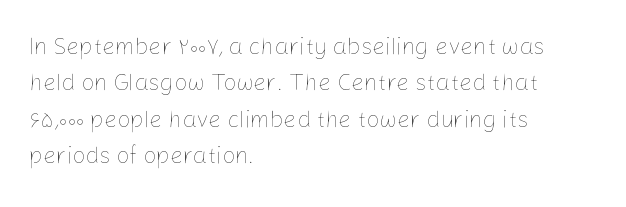
Compared with typical paragraphs, the rows here are spaced about the same. The letterforms sit at book weight or below. Ascenders rise straight up at ninety degrees. The lines are quadded left. Check the space under the baseline: it is left empty. Tracking value appears to be zero — textbook default spacing.
